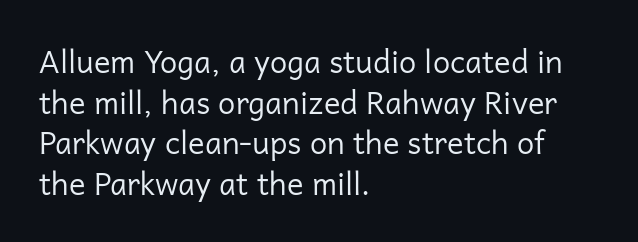
{"serif": "no", "italic": "no", "bold": "no", "weight": "regular", "width": "normal", "stroke_contrast": "low", "x_height": "medium", "monospaced": "no", "underline": "no", "align": "left", "line_spacing": "normal", "line_spacing_ratio": 1.31, "letter_spacing": "normal", "letter_spacing_em": 0.0, "glyph_px": 31}
